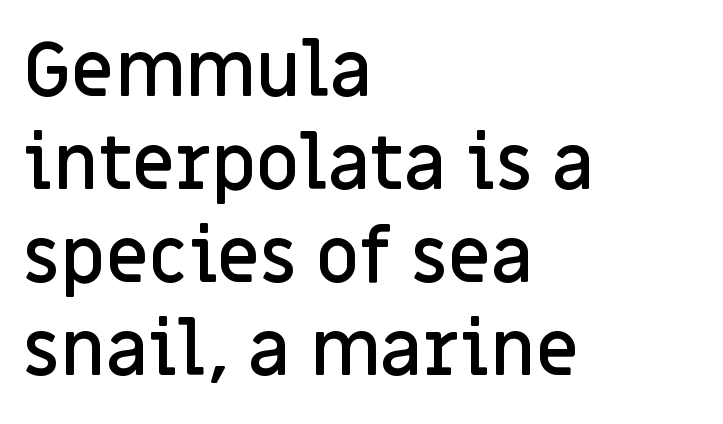
Check where the strokes stop: nothing finishes them off — pure sans. No word sits above an underline. Short note: letters normally spaced. The letters stand straight up with perfectly vertical stems.
